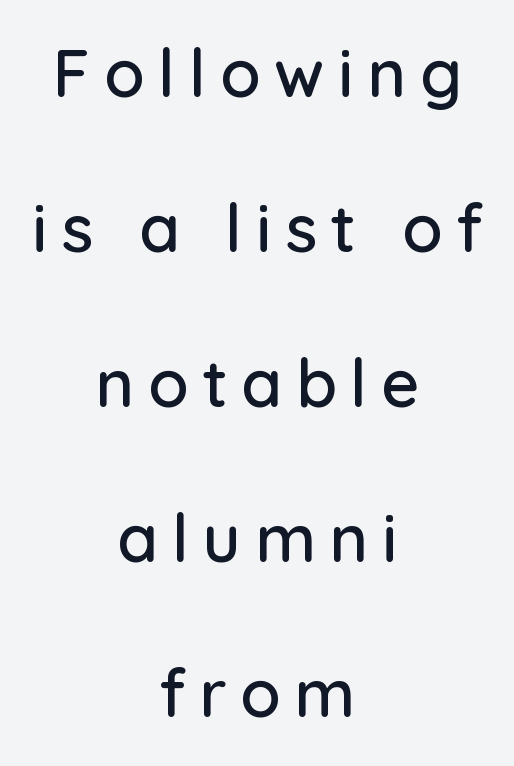
{"serif": "no", "italic": "no", "width": "normal", "stroke_contrast": "low", "x_height": "medium", "monospaced": "no", "underline": "no", "align": "center", "line_spacing": "loose", "line_spacing_ratio": 2.35, "letter_spacing": "wide", "letter_spacing_em": 0.21, "glyph_px": 66}
